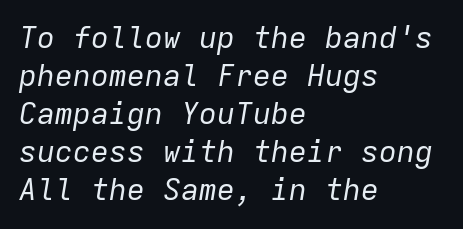
The image shows 30 px regular-weight type, italic (leaning right), monospaced; set left-aligned, normal line spacing (1.27x), normal letter spacing, not underlined; low stroke contrast and a medium x-height.
